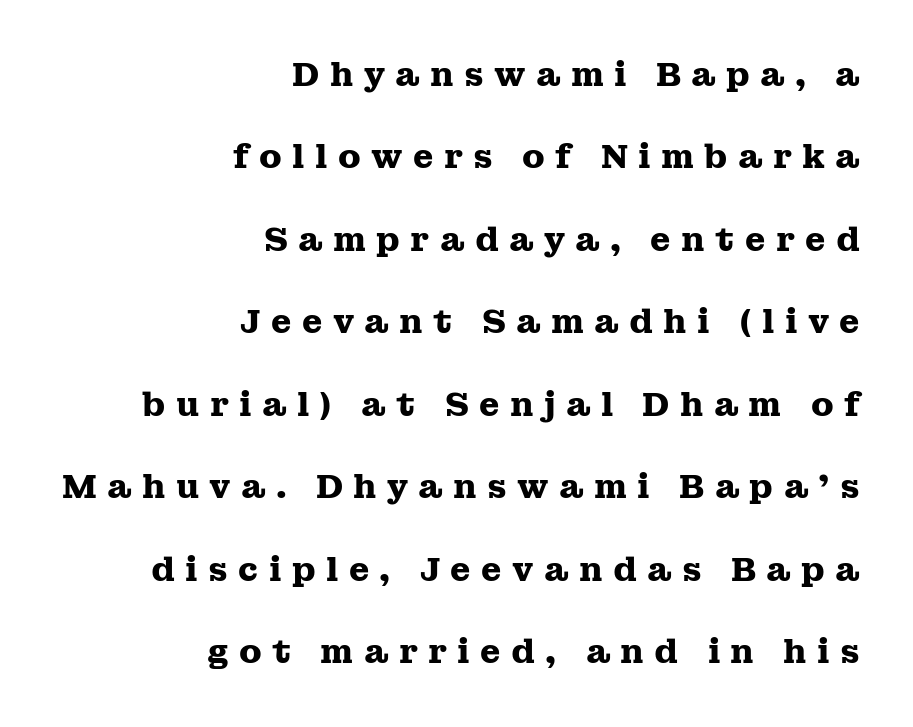
The image shows 33 px heavy, wide serif type, upright; set right-aligned, loose line spacing (2.5x), unusually wide letter spacing (+0.31 em), not underlined; medium stroke contrast and a medium x-height.
